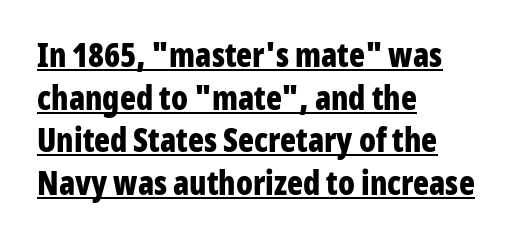
{"serif": "no", "italic": "no", "bold": "yes", "weight": "bold", "width": "condensed", "stroke_contrast": "low", "x_height": "medium", "monospaced": "no", "underline": "yes", "align": "left", "line_spacing": "normal", "line_spacing_ratio": 1.29, "letter_spacing": "normal", "letter_spacing_em": 0.0, "glyph_px": 33}
